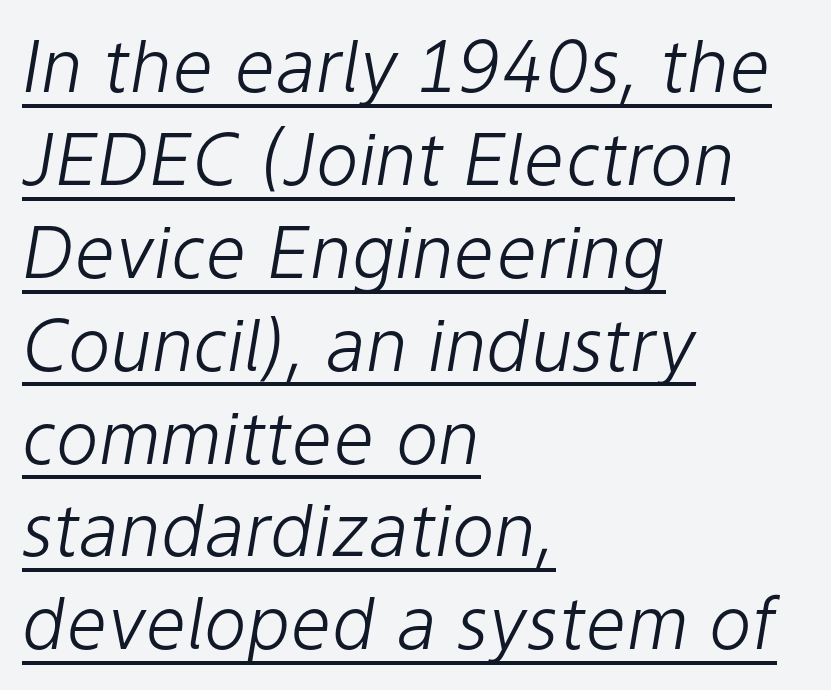
The image shows 72 px light type, italic (leaning right); set left-aligned, normal line spacing (1.29x), normal letter spacing, underlined; low stroke contrast and a medium x-height.
